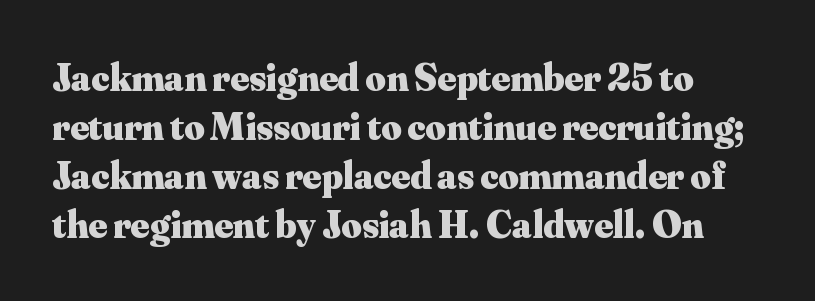
Q: Is the text bold? A: Yes.
Q: Is the text italic (slanted)? A: No, it is upright.
Q: Is the typeface a serif or a sans-serif typeface? A: Serif.
Q: Is the text underlined? A: No.
Q: Is the spacing between letters normal or unusually wide? A: Normal.
Q: Is the spacing between lines tight, normal or loose? A: Normal.
Q: Width (condensed, normal, or wide)? A: Normal.
Q: Stroke contrast? A: Medium.
Q: x-height? A: Small.
Q: Monospaced? A: No.
